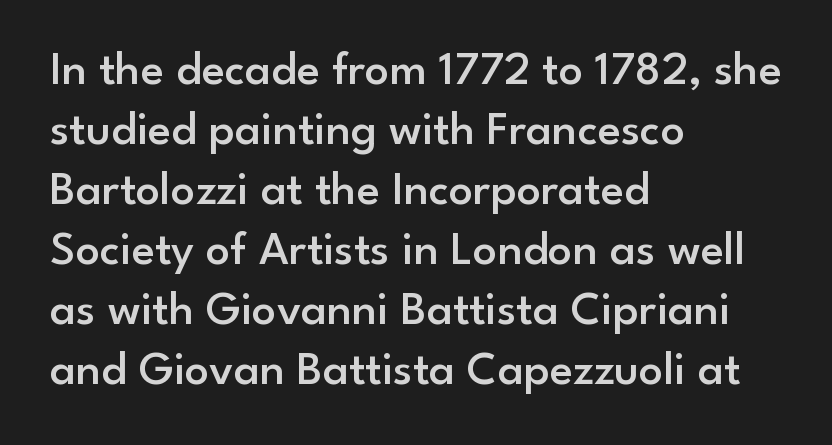
{"serif": "no", "italic": "no", "bold": "semi", "weight": "semibold", "width": "normal", "stroke_contrast": "low", "x_height": "small", "monospaced": "no", "underline": "no", "align": "left", "line_spacing": "normal", "line_spacing_ratio": 1.25, "letter_spacing": "normal", "letter_spacing_em": 0.0, "glyph_px": 48}
